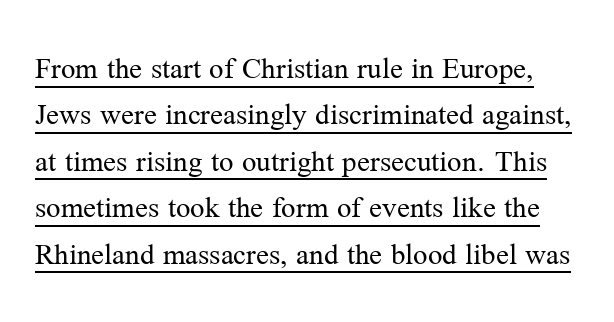
The image shows 32 px regular-weight serif type, upright; set normal line spacing (1.45x), normal letter spacing, underlined; medium stroke contrast and a medium x-height.
